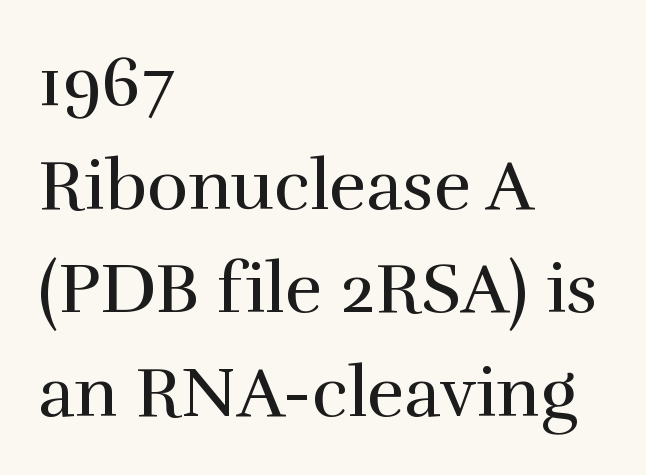
{"serif": "yes", "italic": "no", "bold": "no", "weight": "regular", "width": "normal", "x_height": "medium", "monospaced": "no", "underline": "no", "align": "left", "line_spacing": "normal", "line_spacing_ratio": 1.48, "letter_spacing": "normal", "letter_spacing_em": 0.0, "glyph_px": 70}
